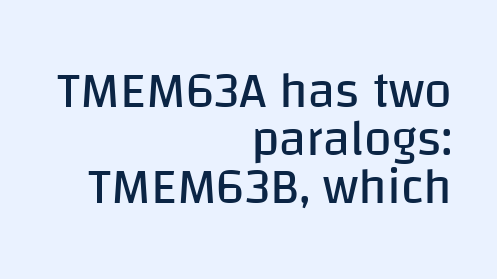
This sample trades vertical openness for compactness between lines. Unlike a traditional serif, this face leaves its strokes unadorned. This is the regular roman posture of the typeface. Tracking here is standard; glyphs follow each other at the usual distance. Compared with a typical body face, this is equally light or lighter still. These lines are set flush right with a ragged left edge.
